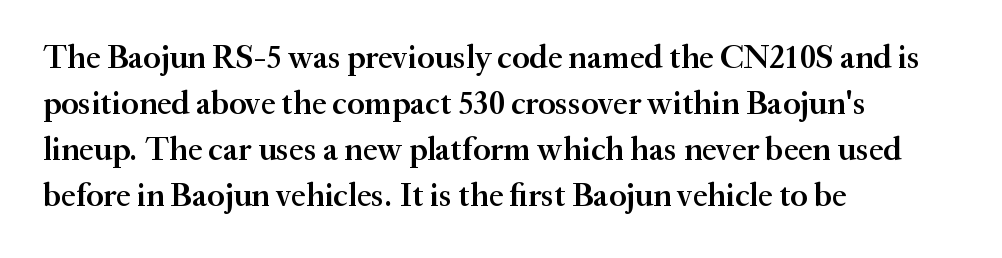
Q: Is the text bold? A: Semi-bold.
Q: Is the text italic (slanted)? A: No, it is upright.
Q: Is the typeface a serif or a sans-serif typeface? A: Serif.
Q: Is the text underlined? A: No.
Q: How is the paragraph aligned? A: Left-aligned.
Q: Is the spacing between letters normal or unusually wide? A: Normal.
Q: Is the spacing between lines tight, normal or loose? A: Normal.
Q: Width (condensed, normal, or wide)? A: Normal.
Q: Stroke contrast? A: Medium.
Q: x-height? A: Small.
Q: Monospaced? A: No.
